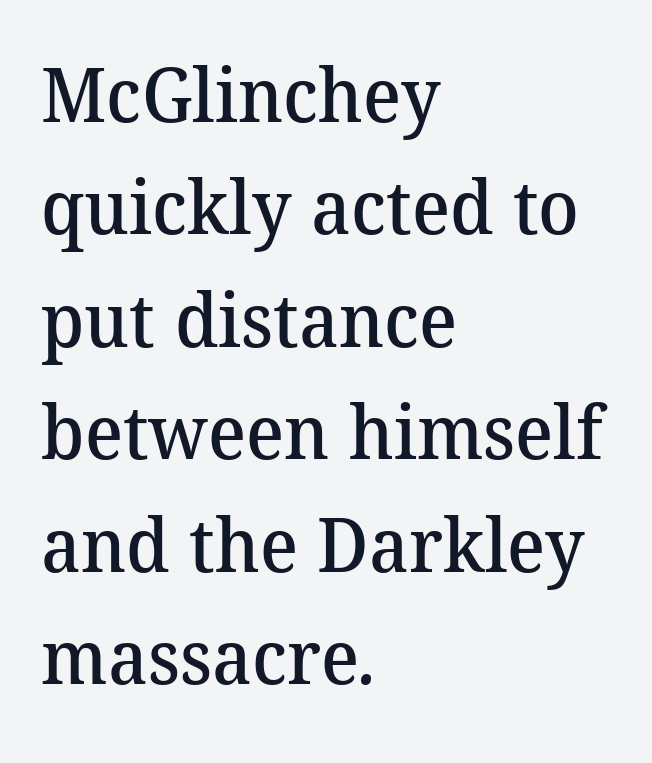
The image shows 75 px semibold serif type; set left-aligned, normal line spacing (1.5x), normal letter spacing, not underlined; medium stroke contrast and a medium x-height.
